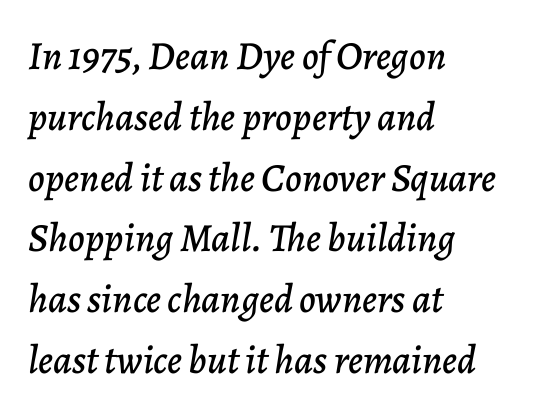
When letters slant like this, we call the style italic. Each word holds together tightly as a unit, with standard inter-letter gaps. All the whitespace from short lines collects on the right. Proportional: the letters do not fall into vertical columns.
